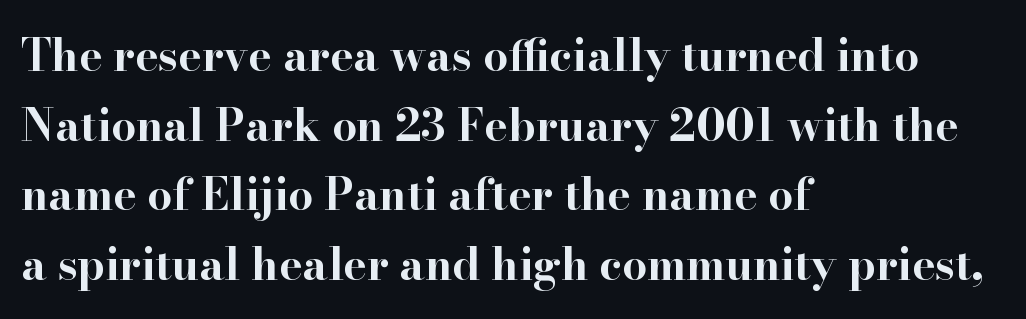
{"serif": "yes", "italic": "no", "bold": "yes", "weight": "bold", "width": "wide", "stroke_contrast": "high", "x_height": "small", "monospaced": "no", "underline": "no", "align": "left", "line_spacing": "normal", "line_spacing_ratio": 1.58, "letter_spacing": "normal", "letter_spacing_em": 0.0, "glyph_px": 44}
